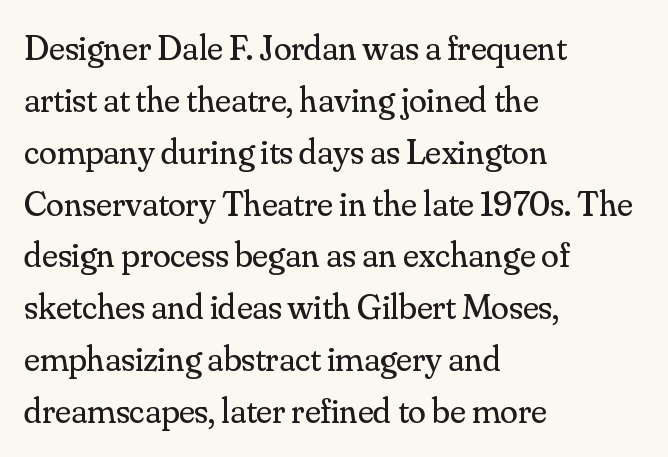
The image shows 36 px regular-weight serif type, upright; set left-aligned, normal line spacing (1.44x), normal letter spacing, not underlined; medium stroke contrast and a small x-height.
